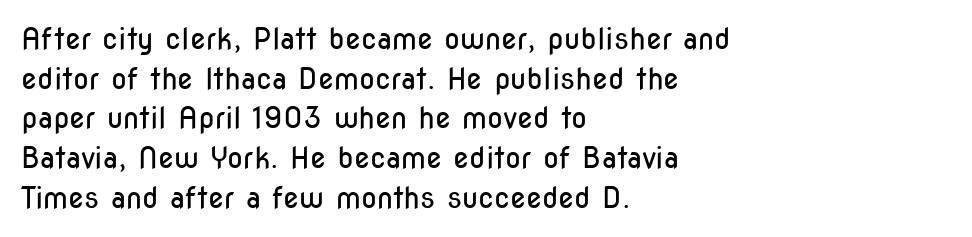
The image shows 29 px regular-weight, condensed sans-serif type, upright; set left-aligned, normal line spacing (1.37x), normal letter spacing, not underlined; low stroke contrast and a medium x-height.
